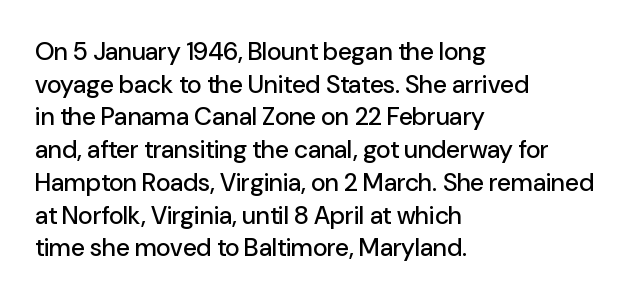
Q: Is the text italic (slanted)? A: No, it is upright.
Q: Is the text underlined? A: No.
Q: How is the paragraph aligned? A: Left-aligned.
Q: Is the spacing between letters normal or unusually wide? A: Normal.
Q: Is the spacing between lines tight, normal or loose? A: Normal.
